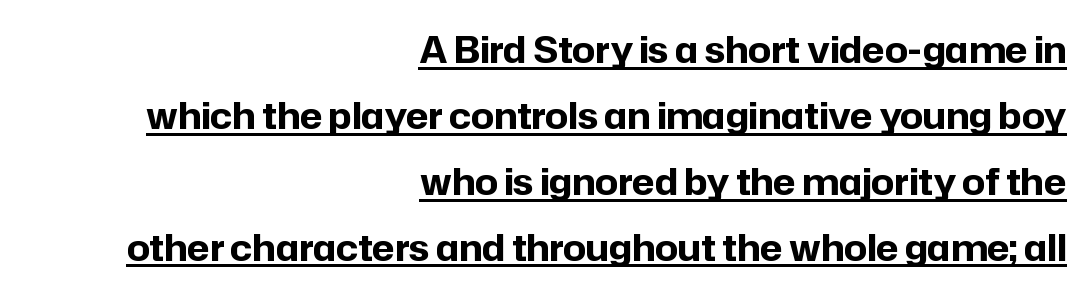
Q: Is the text bold? A: Yes.
Q: Is the text italic (slanted)? A: No, it is upright.
Q: Is the typeface a serif or a sans-serif typeface? A: Sans-serif.
Q: Is the text underlined? A: Yes.
Q: How is the paragraph aligned? A: Right-aligned.
Q: Is the spacing between letters normal or unusually wide? A: Normal.
Q: Width (condensed, normal, or wide)? A: Normal.
Q: Stroke contrast? A: Low.
Q: x-height? A: Medium.
Q: Monospaced? A: No.
